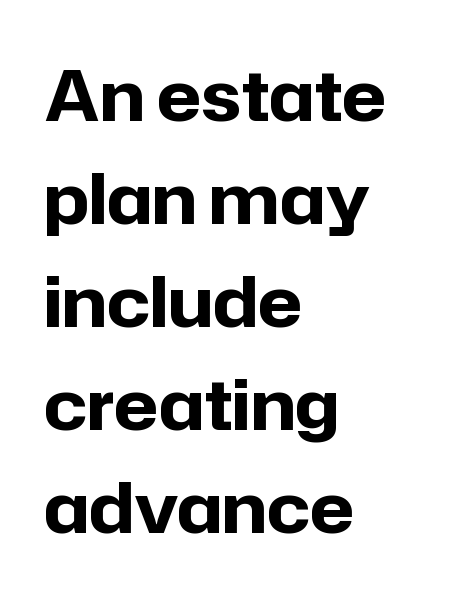
{"serif": "no", "italic": "no", "bold": "yes", "weight": "bold", "width": "normal", "stroke_contrast": "low", "x_height": "medium", "monospaced": "no", "underline": "no", "align": "left", "line_spacing": "normal", "line_spacing_ratio": 1.47, "letter_spacing": "normal", "letter_spacing_em": 0.0, "glyph_px": 70}
